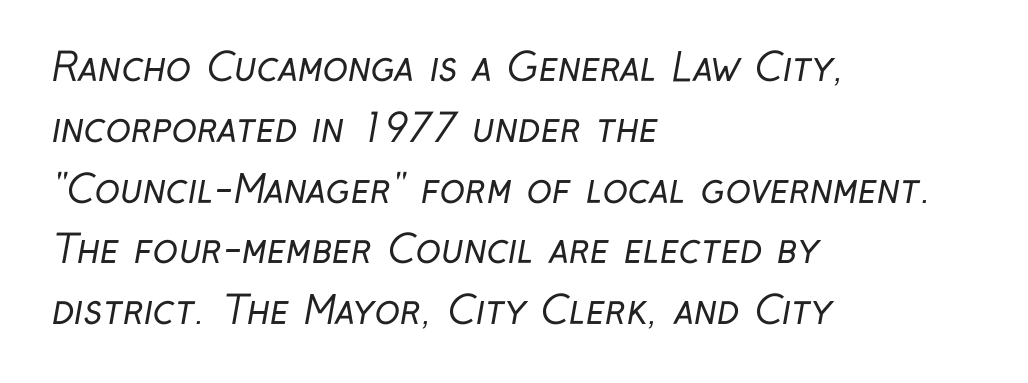
The image shows 38 px regular-weight, condensed sans-serif type; set left-aligned, normal line spacing (1.6x), normal letter spacing, not underlined; low stroke contrast and a medium x-height.
